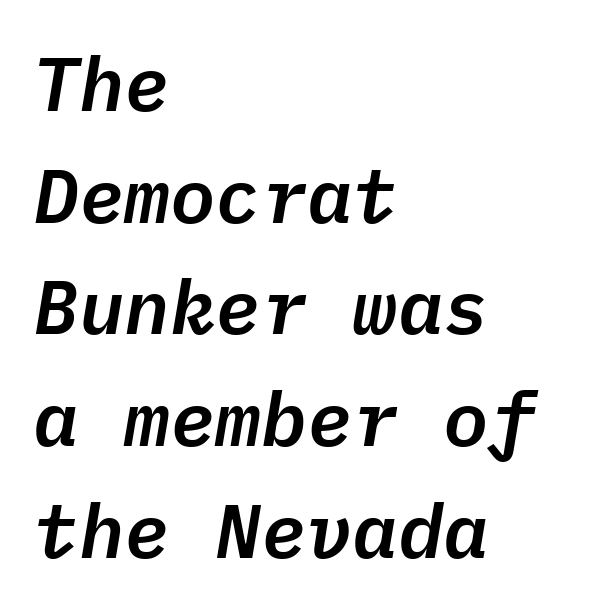
{"italic": "yes", "lean": "right", "slant_degrees": 9, "width": "normal", "stroke_contrast": "low", "x_height": "medium", "monospaced": "yes", "underline": "no", "align": "left", "line_spacing": "normal", "line_spacing_ratio": 1.47, "letter_spacing": "normal", "letter_spacing_em": 0.0, "glyph_px": 76}
